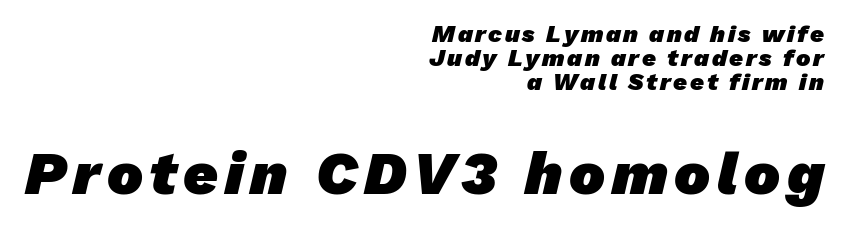
Alignment: flush right. You could barely slide anything between these rows. Character size in the trailing block exceeds that of the leading block. The typeface chosen for these lines omits serifs. The passage shown is typed in a proportional face where columns would drift.
